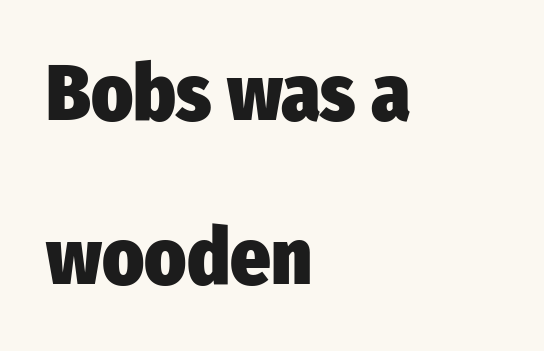
The image shows 79 px heavy, condensed sans-serif type, upright; set left-aligned, loose line spacing (2.07x), normal letter spacing, not underlined; low stroke contrast and a medium x-height.
